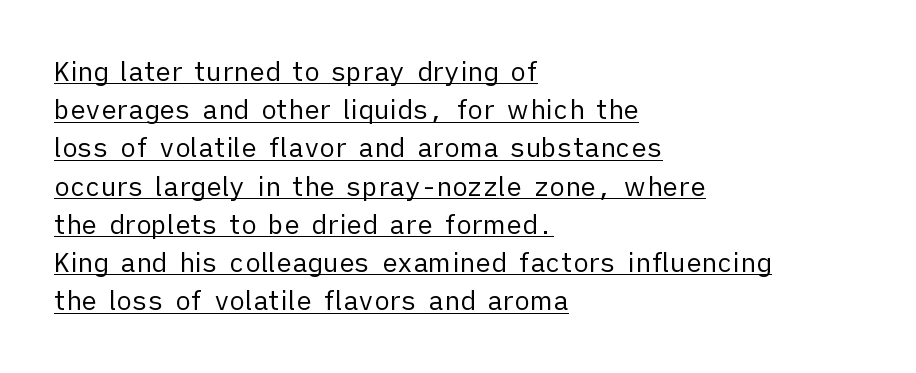
{"italic": "no", "bold": "no", "underline": "yes", "align": "left", "line_spacing": "normal", "line_spacing_ratio": 1.47, "letter_spacing": "normal", "letter_spacing_em": 0.0, "glyph_px": 26}
